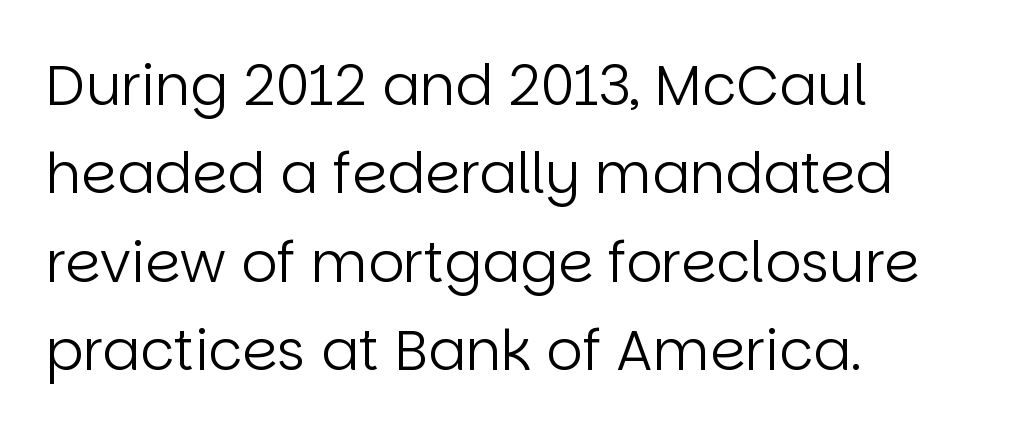
The image shows 56 px regular-weight sans-serif type, upright; set left-aligned, normal line spacing (1.58x), normal letter spacing, not underlined; low stroke contrast and a large x-height.
